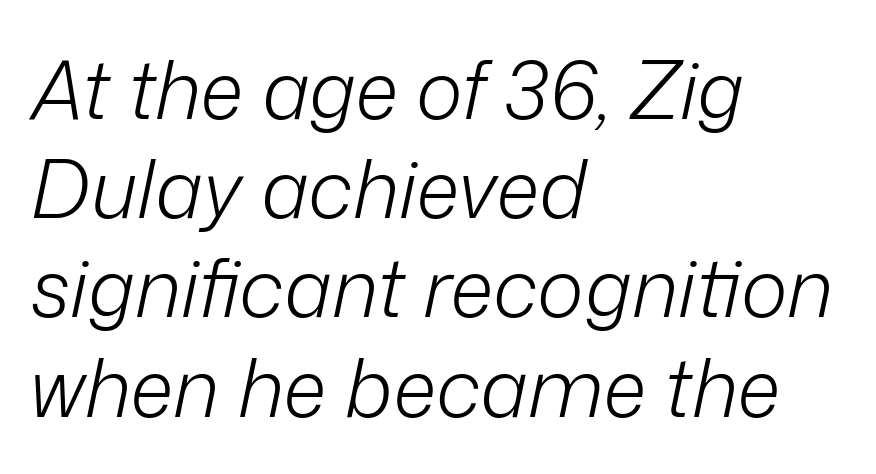
Q: Is the text bold? A: No.
Q: Is the text italic (slanted)? A: Yes, it leans right by about 12 degrees.
Q: Is the text underlined? A: No.
Q: How is the paragraph aligned? A: Left-aligned.
Q: Is the spacing between letters normal or unusually wide? A: Normal.
Q: Width (condensed, normal, or wide)? A: Normal.
Q: Stroke contrast? A: Low.
Q: x-height? A: Medium.
Q: Monospaced? A: No.
